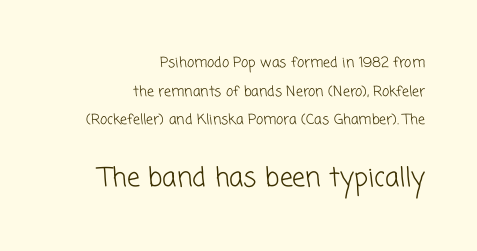
The image shows 26 px text type; set right-aligned, loose line spacing (2.05x), normal letter spacing, not underlined; the second (bottom) block is 1.86x larger.
